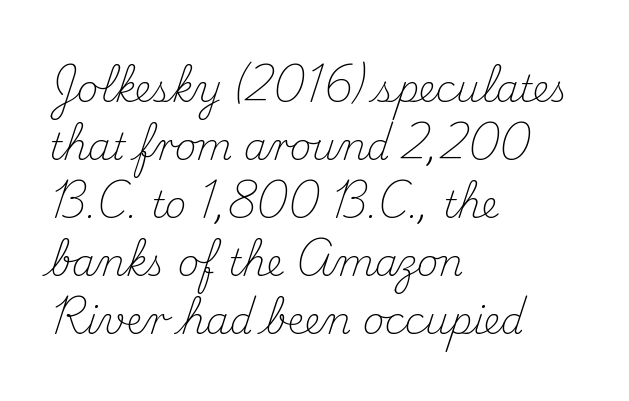
The image shows 37 px light serif type; set left-aligned, normal line spacing (1.57x), normal letter spacing, not underlined; medium stroke contrast and a small x-height.
